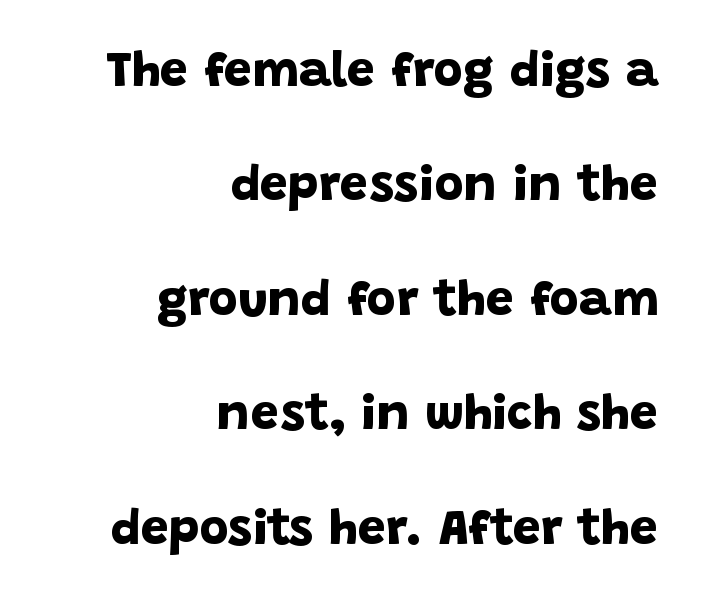
Q: Is the text bold? A: Yes.
Q: Is the typeface a serif or a sans-serif typeface? A: Sans-serif.
Q: Is the text underlined? A: No.
Q: How is the paragraph aligned? A: Right-aligned.
Q: Is the spacing between letters normal or unusually wide? A: Normal.
Q: Is the spacing between lines tight, normal or loose? A: Loose.
Q: Width (condensed, normal, or wide)? A: Normal.
Q: Stroke contrast? A: Low.
Q: x-height? A: Large.
Q: Monospaced? A: No.
